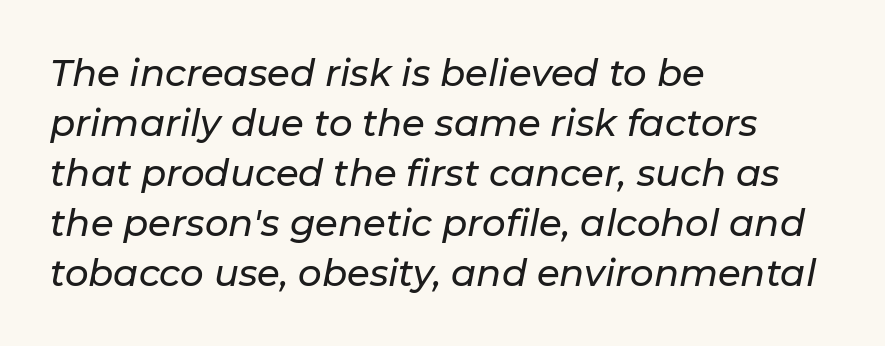
Is this a fixed-width face? No — the glyphs have proportional, varying widths. Caption: standard tracking, unaltered. Which margin do the lines hug? The left one — the right edge is uneven. Does the lettering tilt? It does — this is italic.
